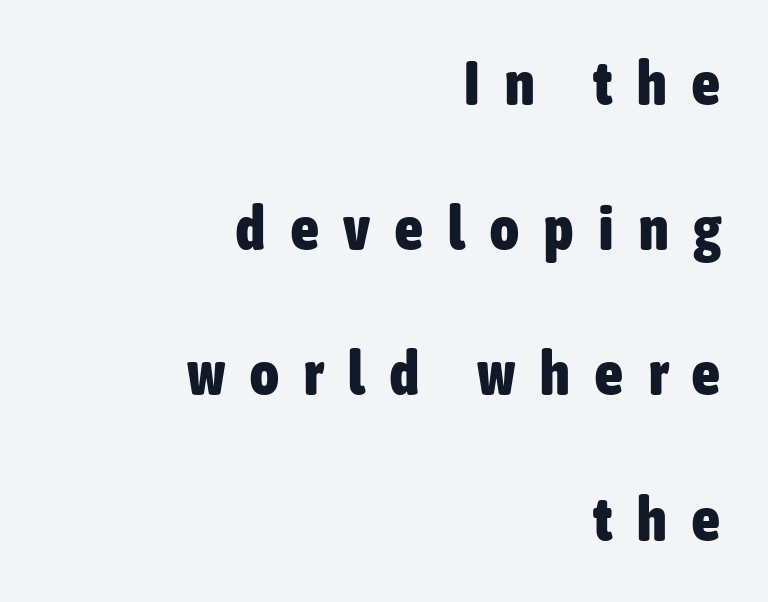
{"serif": "no", "italic": "no", "bold": "yes", "weight": "heavy", "width": "condensed", "stroke_contrast": "low", "x_height": "medium", "monospaced": "no", "underline": "no", "align": "right", "line_spacing": "loose", "line_spacing_ratio": 2.38, "letter_spacing": "wide", "letter_spacing_em": 0.42, "glyph_px": 61}
